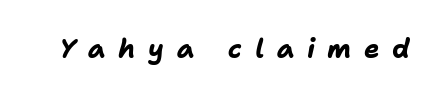
{"italic": "yes", "lean": "right", "slant_degrees": 11, "bold": "yes", "underline": "no", "letter_spacing": "wide", "letter_spacing_em": 0.48, "glyph_px": 26}
